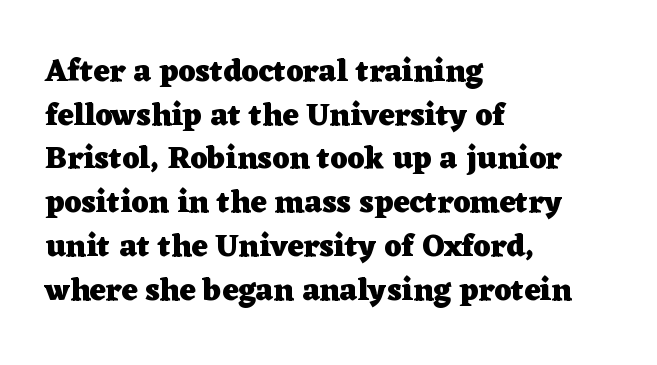
The image shows 31 px heavy, wide serif type, upright; set left-aligned, normal line spacing (1.41x), normal letter spacing, not underlined; low stroke contrast and a medium x-height.
